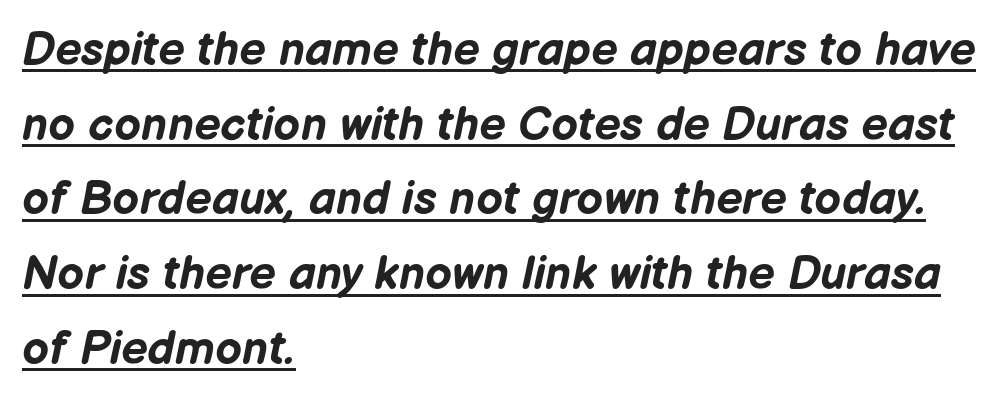
Plenty of ink on the page — the face is bold. Nobody touched the tracking dial on this one. Rendered with sloped, italic letterforms. Somebody hit Ctrl+U on this one — the words are underlined.
